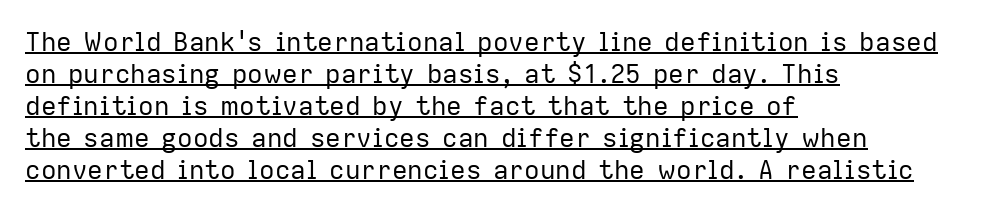
The image shows 26 px text type, upright; set left-aligned, line spacing 1.23x, normal letter spacing, underlined.
